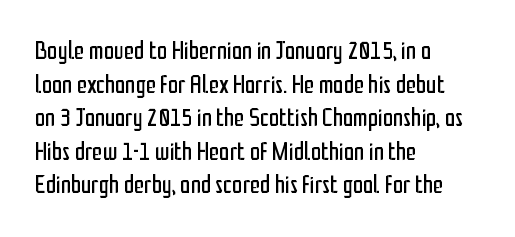
{"italic": "no", "bold": "no", "underline": "no", "align": "left", "line_spacing": "normal", "line_spacing_ratio": 1.29, "letter_spacing": "normal", "letter_spacing_em": 0.0, "glyph_px": 26}
